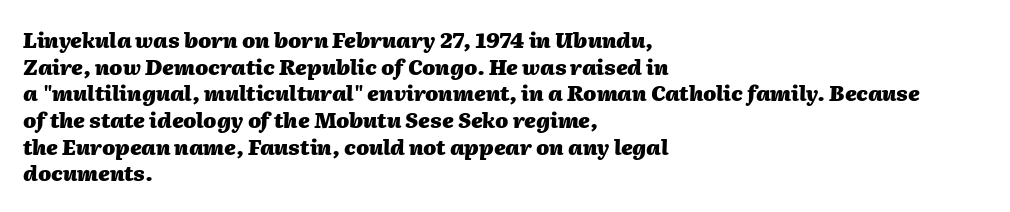
Nobody touched the tracking dial on this one. Does the leading feel generous? No, just average. Which margin do the lines hug? The left one — the right edge is uneven. If you drew a line through each stem, it would be angled.
